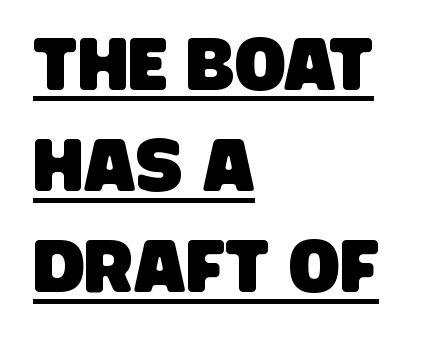
The image shows 75 px condensed sans-serif type; set left-aligned, normal line spacing (1.35x), normal letter spacing, underlined; low stroke contrast and a large x-height.
